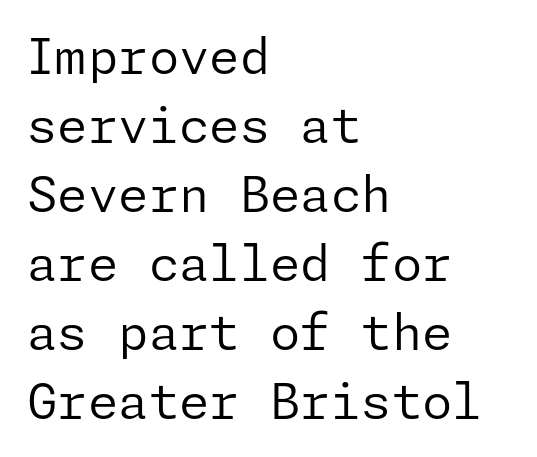
{"serif": "no", "italic": "no", "bold": "no", "weight": "regular", "width": "normal", "stroke_contrast": "low", "x_height": "medium", "underline": "no", "align": "left", "line_spacing": "normal", "line_spacing_ratio": 1.41, "letter_spacing": "normal", "letter_spacing_em": 0.0, "glyph_px": 49}
